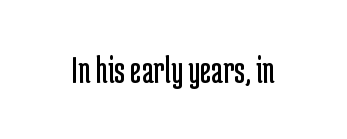
Stroke mass is kept to a normal reading level or below. Each letter keeps its own natural width here, so spacing adapts to shape. Honestly, there is no underline to notice here at all. The specimen reads as upright at a glance.
